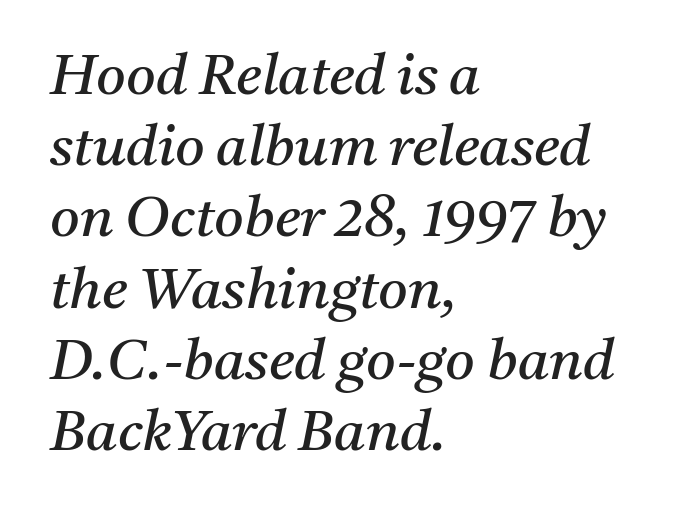
{"serif": "yes", "italic": "yes", "lean": "right", "slant_degrees": 11, "bold": "no", "weight": "regular", "width": "normal", "stroke_contrast": "medium", "x_height": "medium", "monospaced": "no", "underline": "no", "align": "left", "line_spacing": "normal", "line_spacing_ratio": 1.25, "letter_spacing": "normal", "letter_spacing_em": 0.0, "glyph_px": 57}
